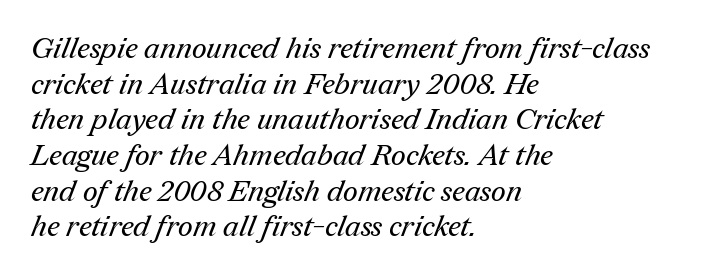
The rendering anchors every line to the left-hand side. Think of a printed novel: that variable character pitch is what you see here. These glyphs show unthickened strokes, regular width or finer. This rendering leaves character spacing at its baseline value.
